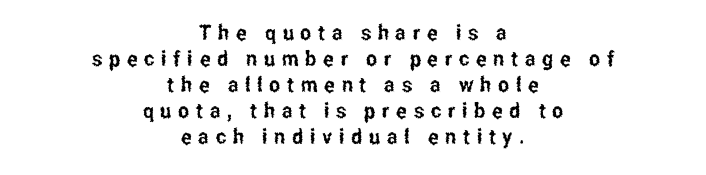
The image shows 21 px text type, upright; set centered, line spacing 1.24x, unusually wide letter spacing (+0.32 em), not underlined.
